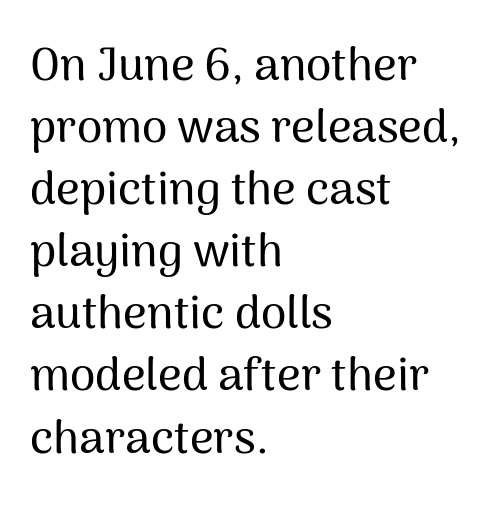
The image shows 46 px sans-serif type, upright; set left-aligned, normal line spacing (1.35x), normal letter spacing, not underlined; medium stroke contrast and a medium x-height.
